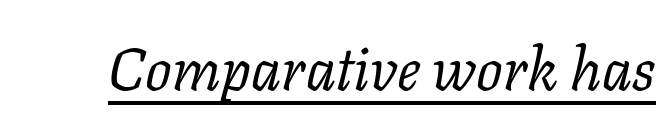
Classification — serif. The lettering tilts uniformly, giving the passage an italic look. Do the characters align in a grid? No, the font is proportional. No heavy texture on the line: the type isn't bold. Between one letter and the next there's only the usual sliver of space. This rendering features underlined lettering.
